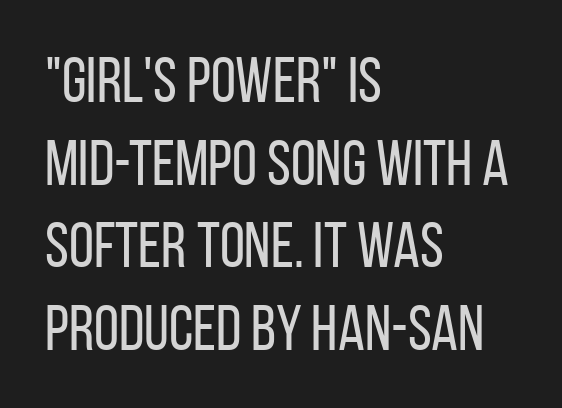
Q: Is the text bold? A: No.
Q: Is the text italic (slanted)? A: No, it is upright.
Q: Is the typeface a serif or a sans-serif typeface? A: Sans-serif.
Q: Is the text underlined? A: No.
Q: How is the paragraph aligned? A: Left-aligned.
Q: Is the spacing between letters normal or unusually wide? A: Normal.
Q: Is the spacing between lines tight, normal or loose? A: Normal.
Q: Width (condensed, normal, or wide)? A: Condensed.
Q: Stroke contrast? A: Low.
Q: x-height? A: Large.
Q: Monospaced? A: No.
